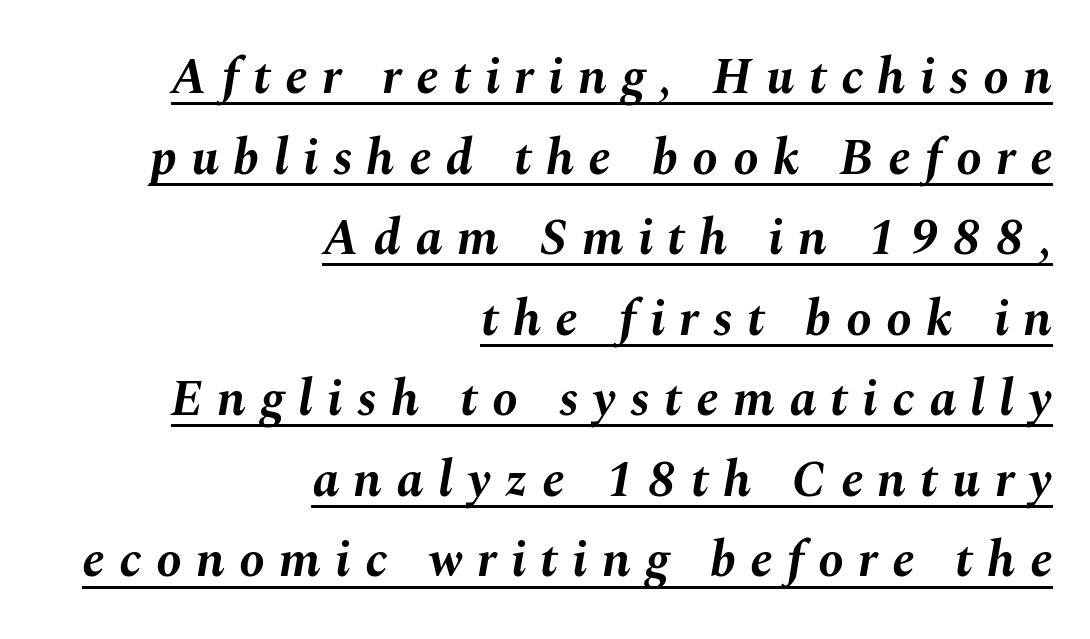
The image shows 51 px bold type, italic (leaning right); set right-aligned, normal line spacing (1.58x), unusually wide letter spacing (+0.28 em), underlined; medium stroke contrast and a medium x-height.
